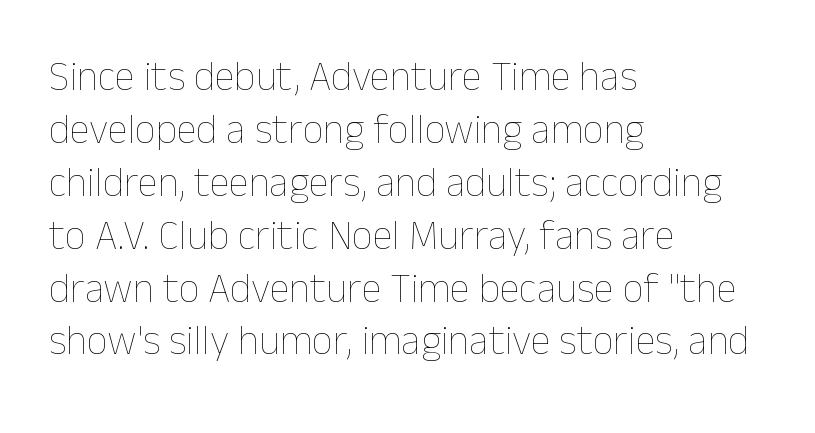
{"italic": "no", "bold": "no", "weight": "thin", "width": "normal", "stroke_contrast": "low", "x_height": "medium", "monospaced": "no", "underline": "no", "align": "left", "line_spacing": "normal", "line_spacing_ratio": 1.29, "letter_spacing": "normal", "letter_spacing_em": 0.0, "glyph_px": 41}
